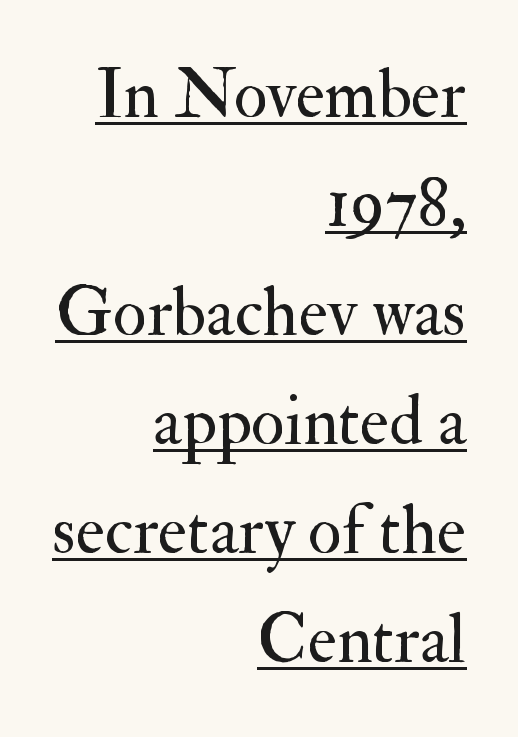
The image shows 69 px regular-weight serif type, upright; set right-aligned, normal line spacing (1.58x), normal letter spacing, underlined; medium stroke contrast and a small x-height.
